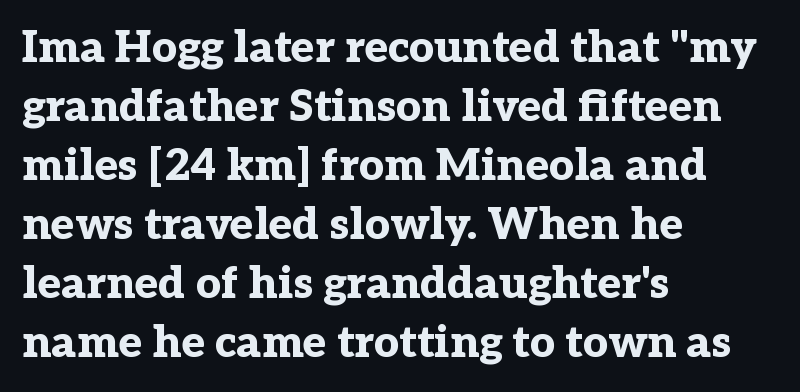
Q: Is the text bold? A: Yes.
Q: Is the text italic (slanted)? A: No, it is upright.
Q: Is the typeface a serif or a sans-serif typeface? A: Serif.
Q: Is the text underlined? A: No.
Q: How is the paragraph aligned? A: Left-aligned.
Q: Is the spacing between letters normal or unusually wide? A: Normal.
Q: Is the spacing between lines tight, normal or loose? A: Normal.
Q: Width (condensed, normal, or wide)? A: Normal.
Q: Stroke contrast? A: Low.
Q: x-height? A: Medium.
Q: Monospaced? A: No.
